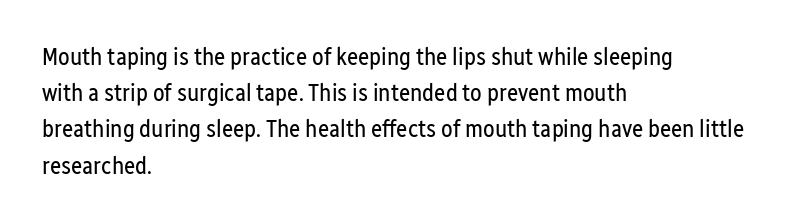
The image shows 24 px text type, upright; set left-aligned, normal line spacing (1.51x), normal letter spacing, not underlined.
